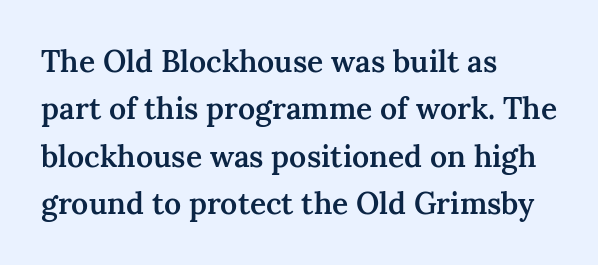
Is the block centered? No — it sits flush against the left margin. Plain, unruled lines of type. Leading matches the norm, producing a regular column. This sample has the flowing, uneven cadence of proportional lettering. The rendering uses a semibold face; strokes are thickened but not to full bold. The lettering stays uniformly vertical, giving the passage a roman look.
